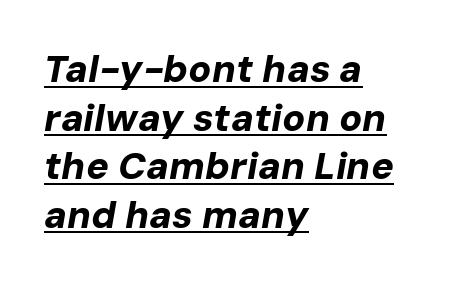
Q: Is the text bold? A: Yes.
Q: Is the text italic (slanted)? A: Yes, it leans right by about 10 degrees.
Q: Is the text underlined? A: Yes.
Q: How is the paragraph aligned? A: Left-aligned.
Q: Is the spacing between letters normal or unusually wide? A: Normal.
Q: Is the spacing between lines tight, normal or loose? A: Normal.
Q: Width (condensed, normal, or wide)? A: Normal.
Q: Stroke contrast? A: Low.
Q: x-height? A: Medium.
Q: Monospaced? A: No.
